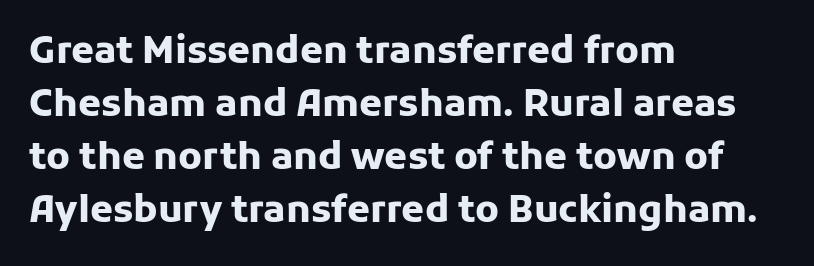
{"serif": "no", "italic": "no", "bold": "yes", "weight": "heavy", "width": "normal", "stroke_contrast": "low", "x_height": "medium", "monospaced": "no", "underline": "no", "align": "left", "line_spacing": "normal", "line_spacing_ratio": 1.43, "letter_spacing": "normal", "letter_spacing_em": 0.0, "glyph_px": 37}
